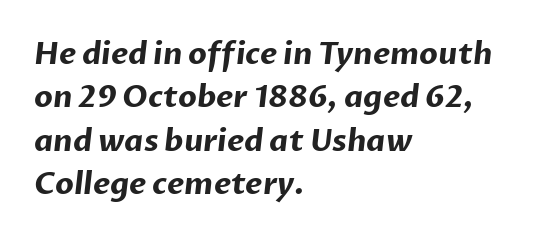
The image shows 30 px bold sans-serif type; set left-aligned, normal line spacing (1.45x), normal letter spacing, not underlined; low stroke contrast and a medium x-height.
